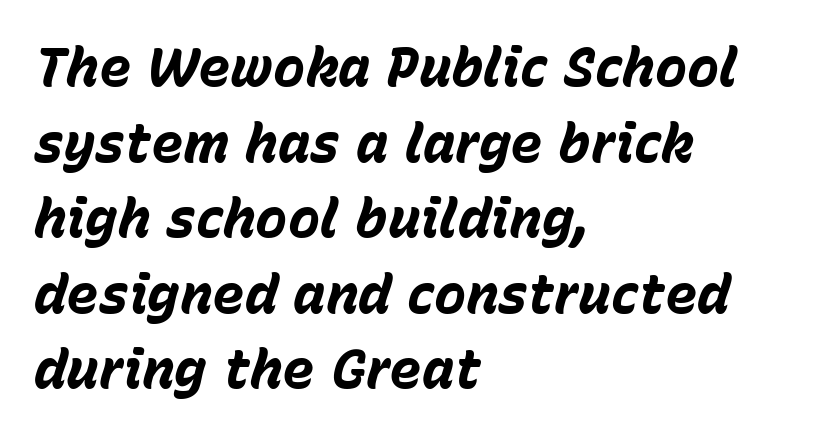
{"italic": "yes", "lean": "right", "slant_degrees": 15, "bold": "yes", "weight": "bold", "width": "normal", "stroke_contrast": "low", "x_height": "medium", "monospaced": "no", "underline": "no", "align": "left", "line_spacing": "normal", "line_spacing_ratio": 1.4, "letter_spacing": "normal", "letter_spacing_em": 0.0, "glyph_px": 54}
